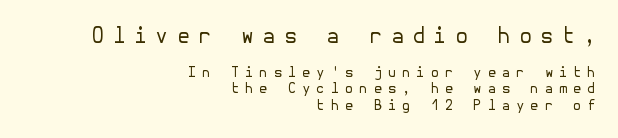
The image shows 21 px text type, upright; set right-aligned, line spacing 1.16x, unusually wide letter spacing (+0.4 em), not underlined; the first (top) block is 1.5x larger.
